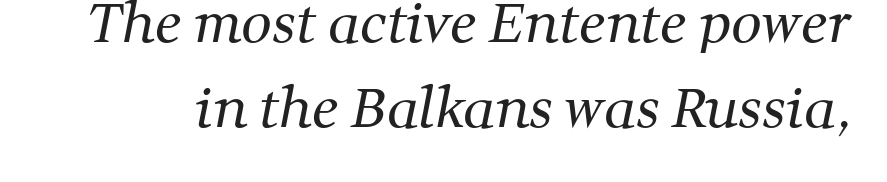
The image shows 54 px regular-weight serif type; set normal line spacing (1.57x), normal letter spacing, not underlined; medium stroke contrast and a medium x-height.
